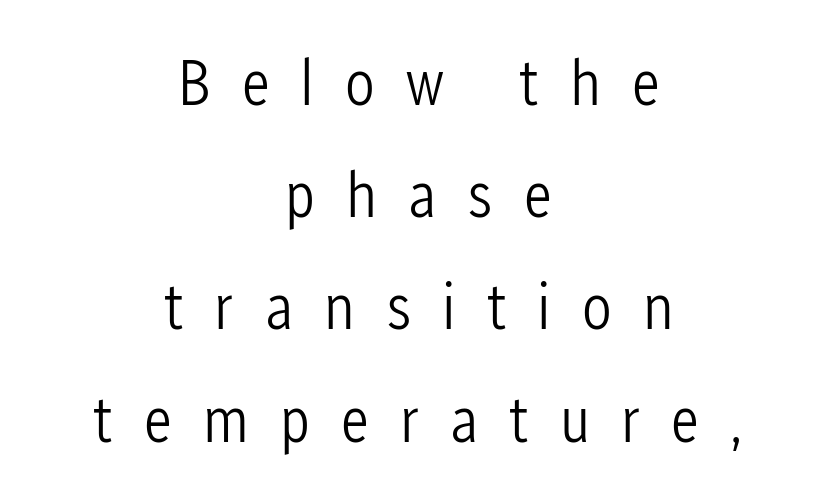
Q: Is the text bold? A: No.
Q: Is the text italic (slanted)? A: No, it is upright.
Q: Is the typeface a serif or a sans-serif typeface? A: Sans-serif.
Q: Is the text underlined? A: No.
Q: How is the paragraph aligned? A: Centered.
Q: Is the spacing between letters normal or unusually wide? A: Unusually wide.
Q: Is the spacing between lines tight, normal or loose? A: Normal.
Q: Width (condensed, normal, or wide)? A: Condensed.
Q: Stroke contrast? A: Low.
Q: x-height? A: Medium.
Q: Monospaced? A: No.
